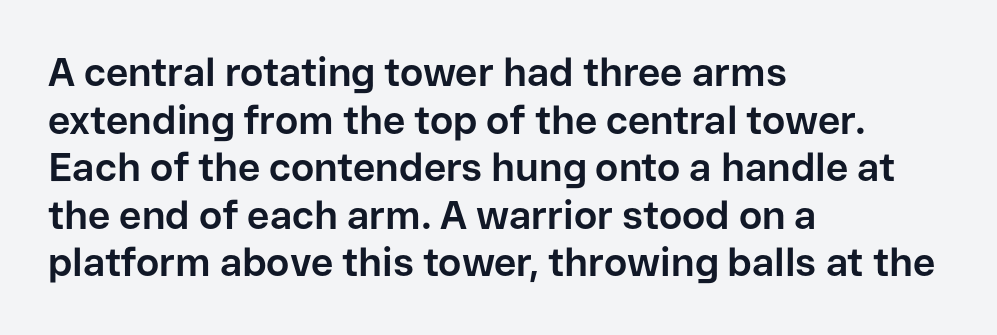
Nope, no serifs anywhere on these letters. The string is rendered with underlining switched off. Proportional: the letters do not fall into vertical columns. The letters are bold, with thick, heavy strokes. Is the letter spacing exaggerated? No — it looks like the ordinary default.
